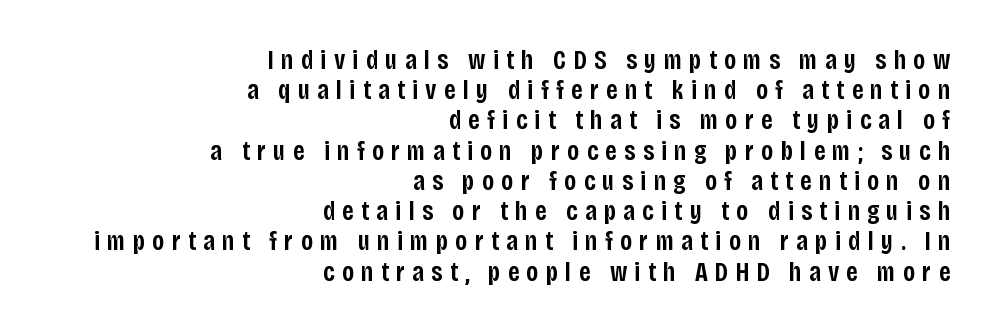
The image shows 27 px text type, upright; set right-aligned, tight line spacing (1.12x), unusually wide letter spacing (+0.27 em), not underlined.
